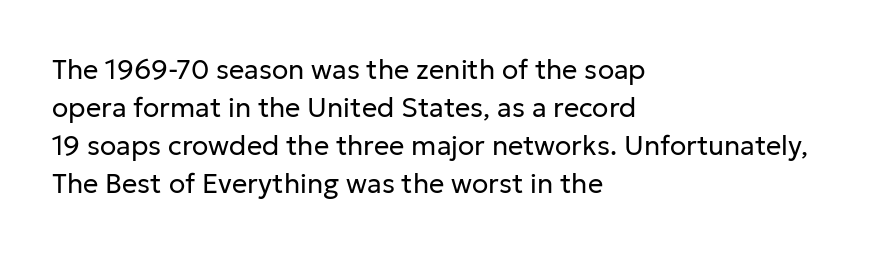
The designer left line spacing at the default. A classic flush-left, rag-right setting is used for this passage. The font sits on the lighter half of the weight spectrum, regular included. The letters stand straight up with perfectly vertical stems. No word sits above an underline.
